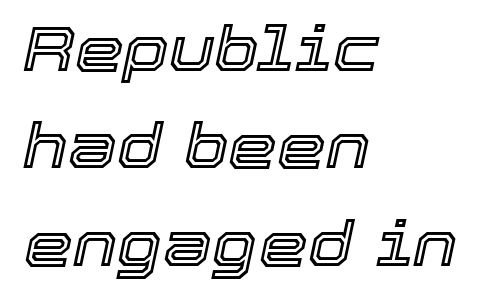
{"italic": "yes", "lean": "right", "slant_degrees": 12, "width": "normal", "x_height": "medium", "monospaced": "no", "underline": "no", "align": "left", "line_spacing": "normal", "line_spacing_ratio": 1.57, "letter_spacing": "normal", "letter_spacing_em": 0.0, "glyph_px": 62}
